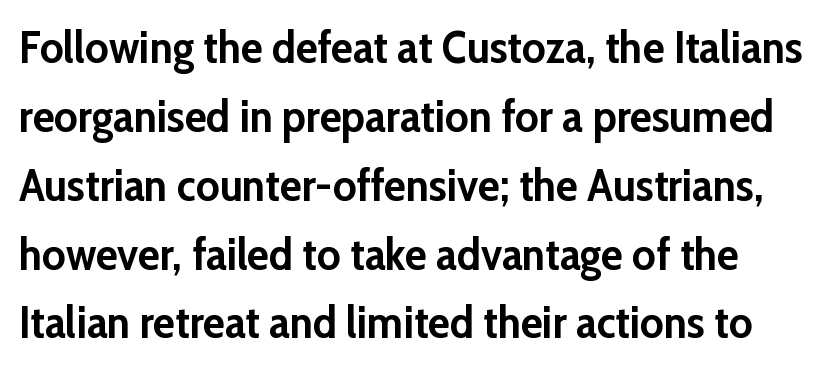
The block of text has a typical density, with ordinary space between rows. A typesetter would call this proportional, since set widths differ per character. Style check: upright. I'd describe the lettering as bold — thick and assertive.
